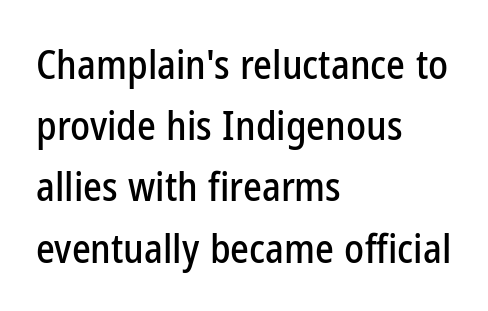
The image shows 40 px condensed sans-serif type, upright; set left-aligned, normal line spacing (1.53x), normal letter spacing, not underlined; low stroke contrast and a medium x-height.
